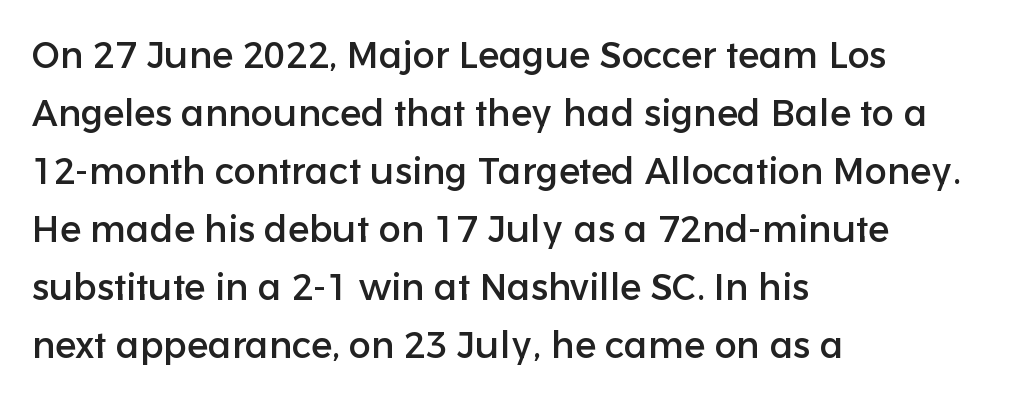
The image shows 37 px sans-serif type, upright; set left-aligned, normal line spacing (1.57x), normal letter spacing, not underlined; low stroke contrast and a medium x-height.
